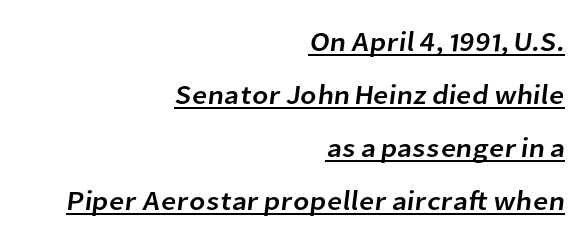
You could call the tracking neutral — neither tight nor loose. The string is rendered with underlining switched on. Line spacing here is loose. Compared with a flush-left layout, this one pins lines to the opposite, right side.
